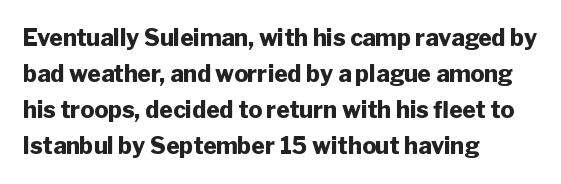
The image shows 23 px bold type, upright; set left-aligned, normal line spacing (1.57x), normal letter spacing, not underlined.
